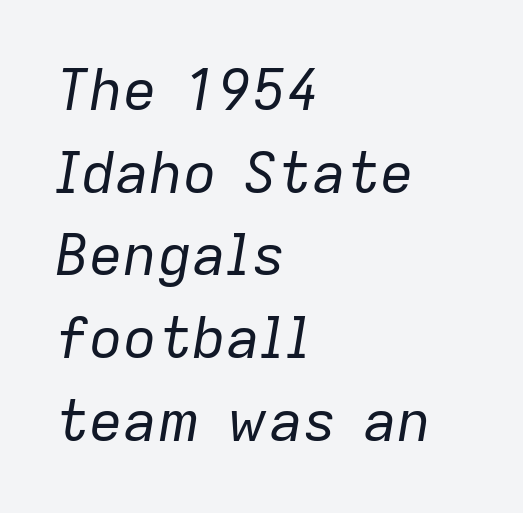
The image shows 57 px regular-weight type, italic (leaning right); set left-aligned, normal line spacing (1.45x), normal letter spacing, not underlined; low stroke contrast and a medium x-height.
